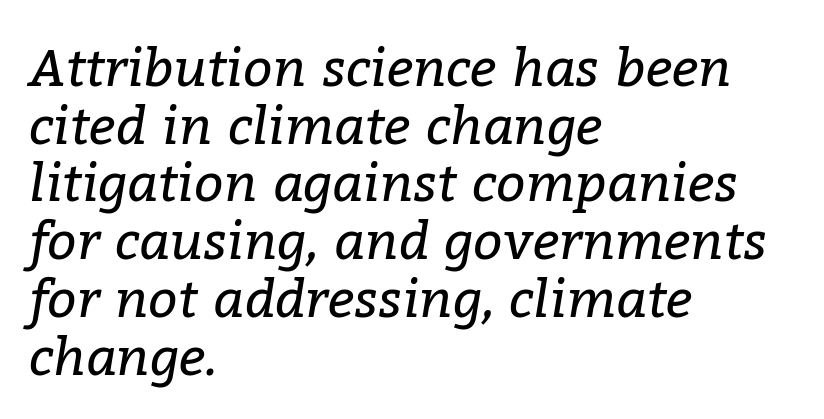
The image shows 52 px regular-weight serif type, italic (leaning right); set left-aligned, tight line spacing (1.11x), normal letter spacing, not underlined; low stroke contrast and a medium x-height.
